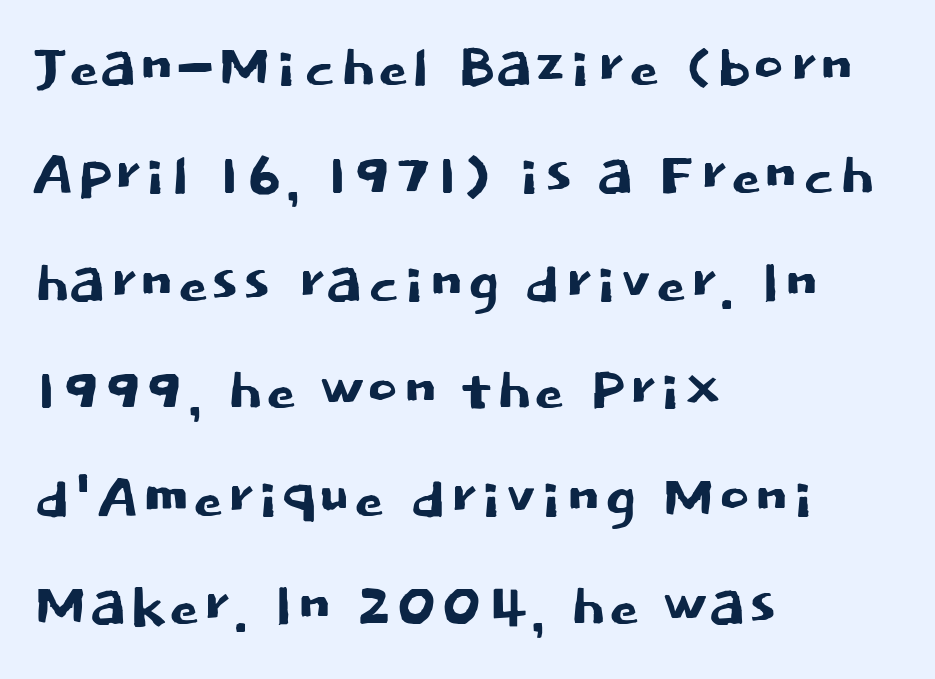
The image shows 77 px sans-serif type, upright; set left-aligned, normal line spacing (1.4x), normal letter spacing, not underlined; low stroke contrast and a large x-height.
